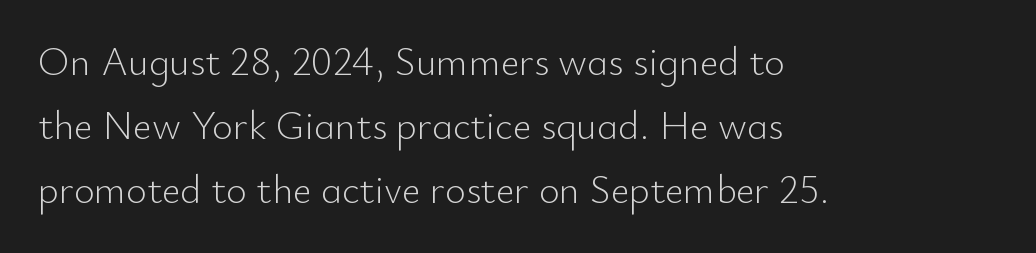
{"serif": "no", "italic": "no", "bold": "no", "weight": "light", "width": "normal", "stroke_contrast": "low", "x_height": "small", "monospaced": "no", "underline": "no", "align": "left", "line_spacing": "normal", "line_spacing_ratio": 1.6, "letter_spacing": "normal", "letter_spacing_em": 0.0, "glyph_px": 40}
